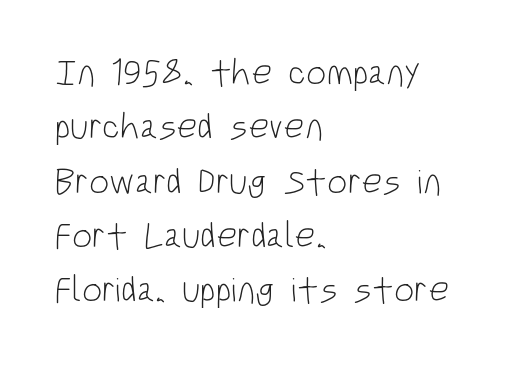
{"serif": "no", "italic": "no", "bold": "no", "weight": "light", "width": "condensed", "stroke_contrast": "low", "x_height": "large", "monospaced": "no", "underline": "no", "align": "left", "line_spacing": "normal", "line_spacing_ratio": 1.51, "letter_spacing": "normal", "letter_spacing_em": 0.0, "glyph_px": 36}
